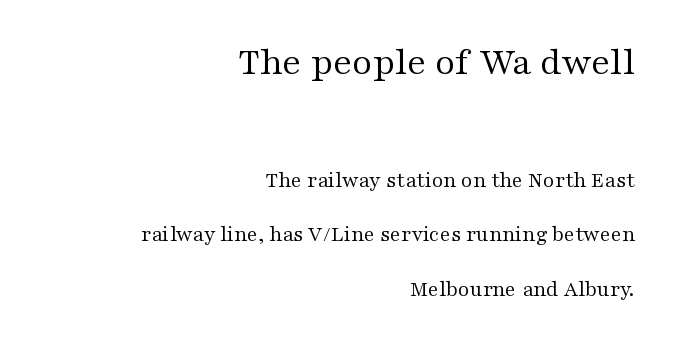
The image shows 39 px regular-weight, wide serif type, upright; set right-aligned, loose line spacing (2.48x), normal letter spacing, not underlined; the first (top) block is 1.77x larger; medium stroke contrast and a medium x-height.
